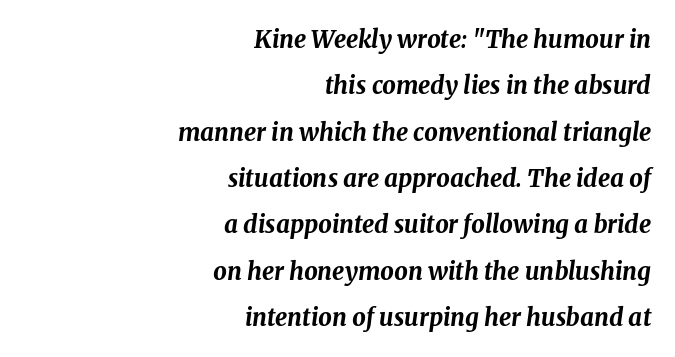
The space beneath each line is pristine and unruled. Students, observe: this is what heavily led, spacious text looks like. This sample uses an oblique cut, with every glyph tilted off the vertical. Horizontally, the lines are justified to the trailing edge only. The letters sit at their default tracking, neither squeezed nor spread.
